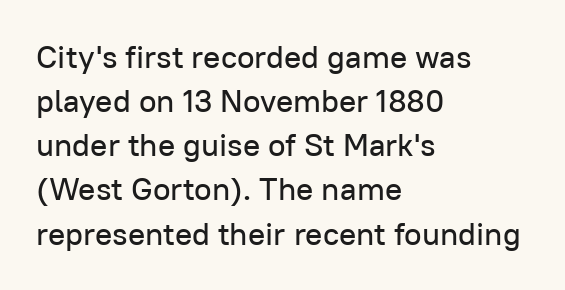
Q: Is the text italic (slanted)? A: No, it is upright.
Q: Is the typeface a serif or a sans-serif typeface? A: Sans-serif.
Q: Is the text underlined? A: No.
Q: How is the paragraph aligned? A: Left-aligned.
Q: Is the spacing between letters normal or unusually wide? A: Normal.
Q: Is the spacing between lines tight, normal or loose? A: Normal.
Q: Width (condensed, normal, or wide)? A: Normal.
Q: Stroke contrast? A: Low.
Q: x-height? A: Medium.
Q: Monospaced? A: No.
